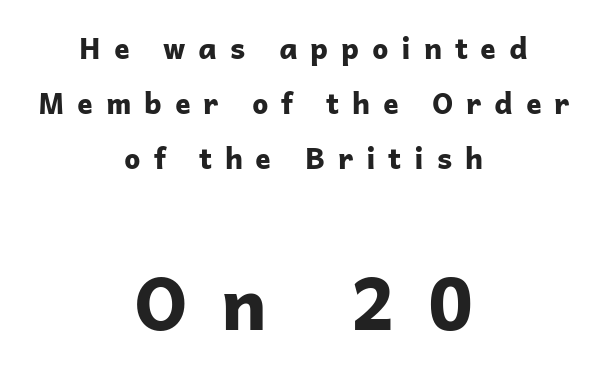
Q: Is the text bold? A: Yes.
Q: Is the text italic (slanted)? A: No, it is upright.
Q: Is the typeface a serif or a sans-serif typeface? A: Sans-serif.
Q: Is the text underlined? A: No.
Q: How is the paragraph aligned? A: Centered.
Q: Is the spacing between letters normal or unusually wide? A: Unusually wide.
Q: Is the spacing between lines tight, normal or loose? A: Loose.
Q: Which block of text is set in a larger size, the first (top) or the second (bottom)? A: The second (bottom) one.
Q: Width (condensed, normal, or wide)? A: Normal.
Q: Stroke contrast? A: Low.
Q: x-height? A: Medium.
Q: Monospaced? A: No.
